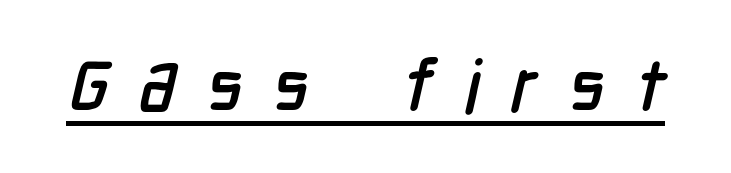
Students, observe the line beneath the letters — that is underlining. You could not count columns in this text — the font is proportionally spaced. To sum up the face: it is a sans, with no serifs. Honestly, the letter spacing is so wide it's the main thing you notice.
